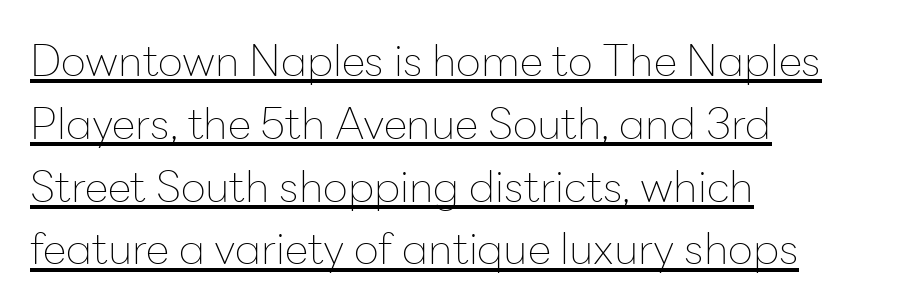
{"serif": "no", "italic": "no", "bold": "no", "weight": "thin", "width": "normal", "stroke_contrast": "low", "x_height": "medium", "monospaced": "no", "underline": "yes", "align": "left", "line_spacing": "normal", "line_spacing_ratio": 1.46, "letter_spacing": "normal", "letter_spacing_em": 0.0, "glyph_px": 43}
